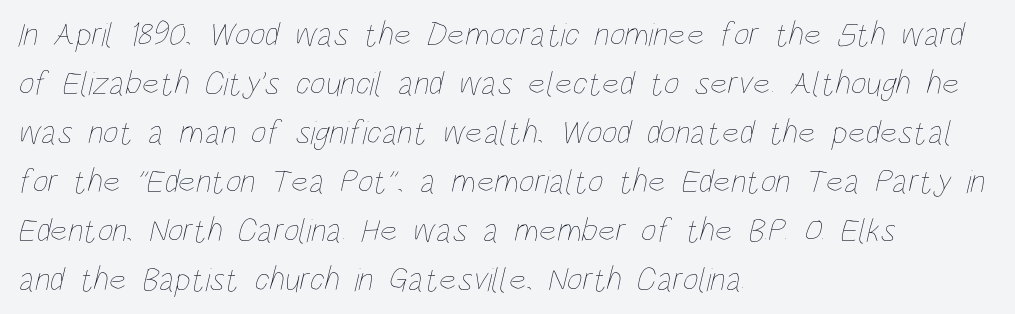
Q: Is the text bold? A: No.
Q: Is the text underlined? A: No.
Q: How is the paragraph aligned? A: Left-aligned.
Q: Is the spacing between letters normal or unusually wide? A: Normal.
Q: Is the spacing between lines tight, normal or loose? A: Normal.
Q: Width (condensed, normal, or wide)? A: Condensed.
Q: Stroke contrast? A: Low.
Q: x-height? A: Large.
Q: Monospaced? A: No.
